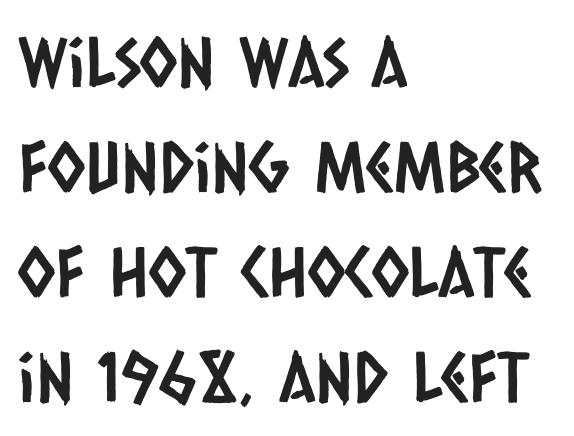
Bare-footed words on every line. The rows are spaced the way most documents space them. These lines are rendered in a variable-pitch font. Characters follow at the spacing the type designer built in. The glyphs in this specimen are sans serif. Left-aligned paragraph, ragged on the right.
